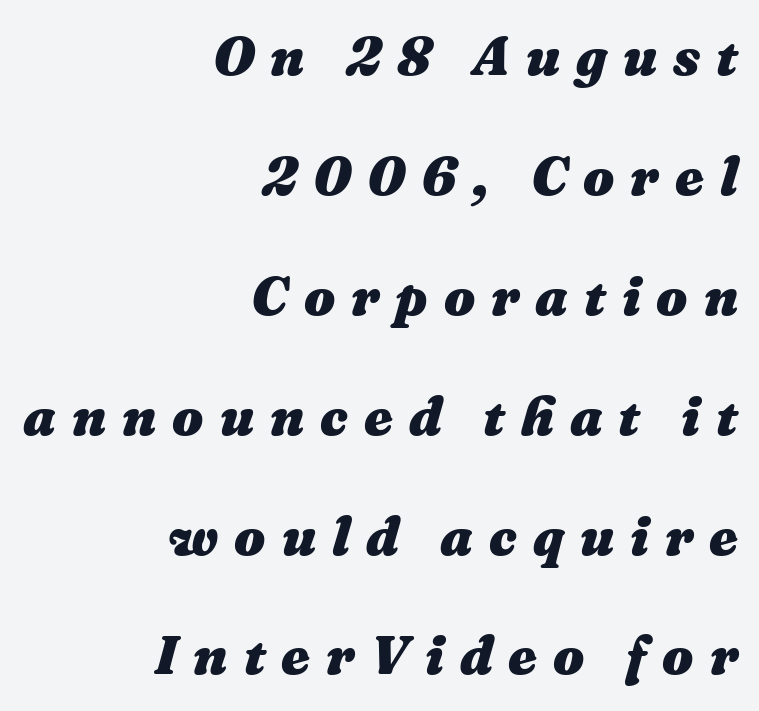
The image shows 55 px heavy type, italic (leaning right); set right-aligned, loose line spacing (2.18x), unusually wide letter spacing (+0.29 em), not underlined; medium stroke contrast and a medium x-height.
